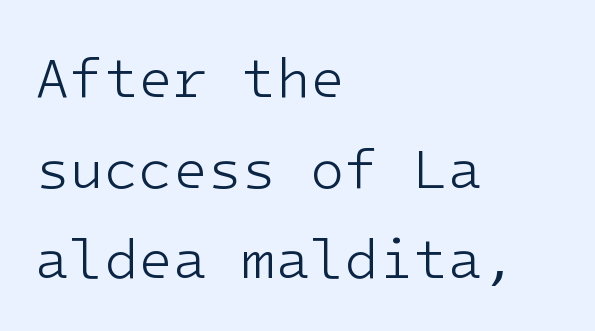
Q: Is the text bold? A: No.
Q: Is the text italic (slanted)? A: No, it is upright.
Q: Is the typeface a serif or a sans-serif typeface? A: Sans-serif.
Q: Is the text underlined? A: No.
Q: How is the paragraph aligned? A: Left-aligned.
Q: Is the spacing between letters normal or unusually wide? A: Normal.
Q: Is the spacing between lines tight, normal or loose? A: Normal.
Q: Width (condensed, normal, or wide)? A: Normal.
Q: Stroke contrast? A: Low.
Q: x-height? A: Medium.
